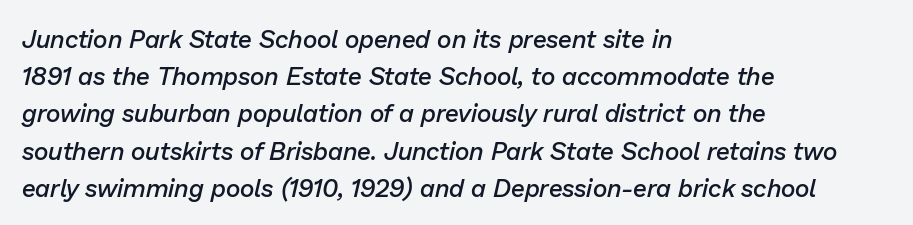
The image shows 25 px text type, italic (leaning right); set left-aligned, normal line spacing (1.49x), normal letter spacing, not underlined.
